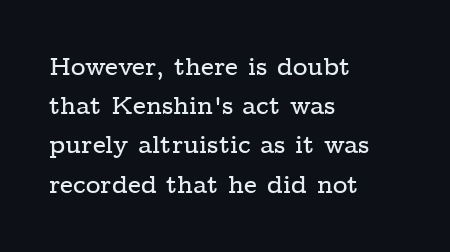
Q: Is the text italic (slanted)? A: No, it is upright.
Q: Is the text underlined? A: No.
Q: How is the paragraph aligned? A: Left-aligned.
Q: Is the spacing between letters normal or unusually wide? A: Normal.
Q: Is the spacing between lines tight, normal or loose? A: Normal.
